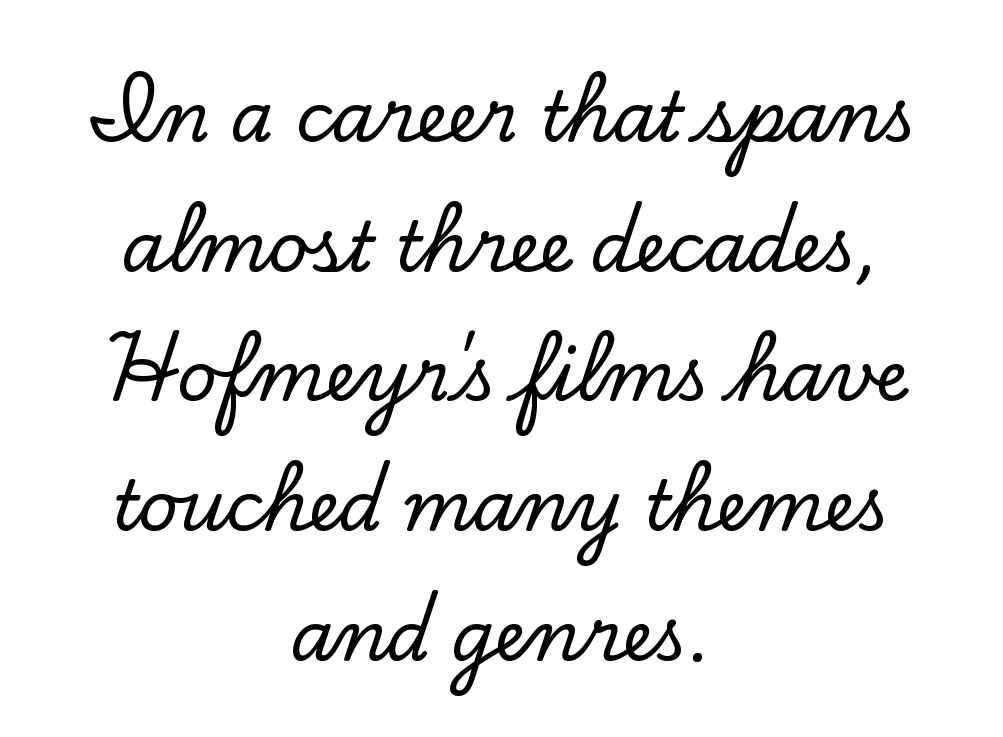
A bare baseline throughout the passage. The typesetter chose a symmetrical, centered arrangement here. Classification — serif.
